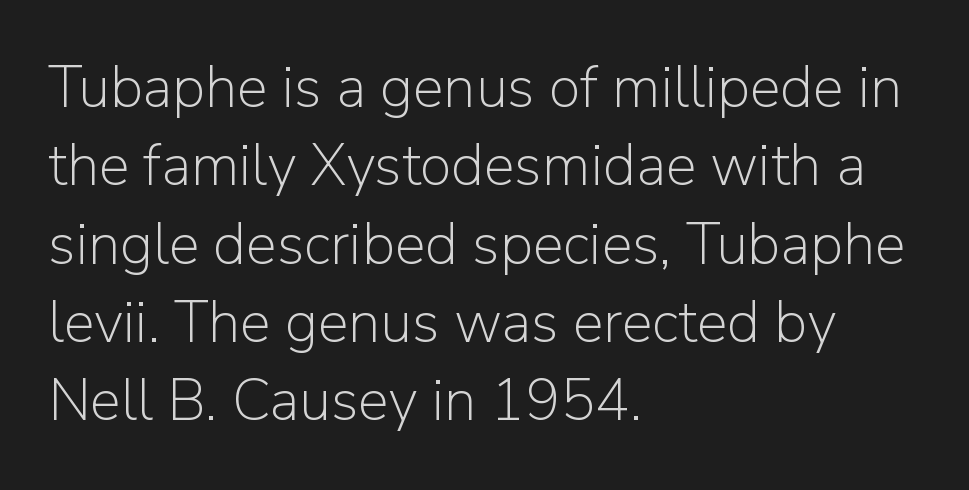
{"serif": "no", "italic": "no", "bold": "no", "weight": "light", "width": "normal", "stroke_contrast": "low", "x_height": "medium", "monospaced": "no", "underline": "no", "align": "left", "line_spacing": "normal", "line_spacing_ratio": 1.35, "letter_spacing": "normal", "letter_spacing_em": 0.0, "glyph_px": 58}
